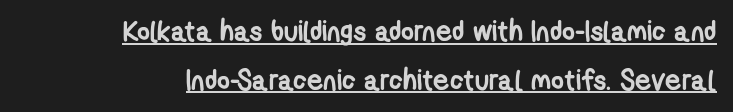
Q: Is the text bold? A: Yes.
Q: Is the typeface a serif or a sans-serif typeface? A: Sans-serif.
Q: Is the text underlined? A: Yes.
Q: How is the paragraph aligned? A: Right-aligned.
Q: Is the spacing between letters normal or unusually wide? A: Normal.
Q: Width (condensed, normal, or wide)? A: Condensed.
Q: Stroke contrast? A: Low.
Q: x-height? A: Medium.
Q: Monospaced? A: No.
